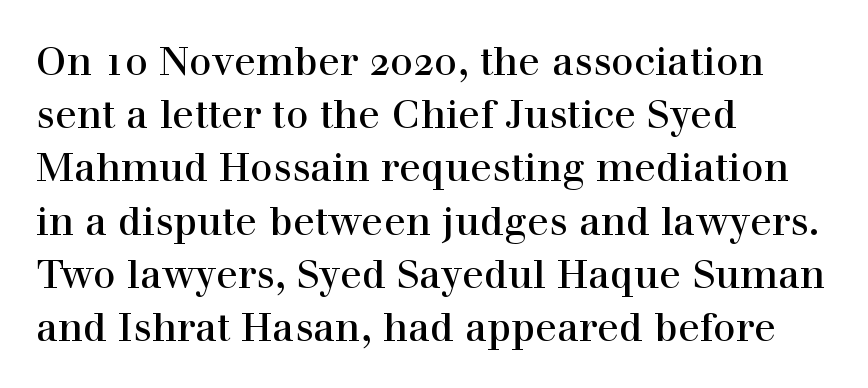
The letters stand straight up with perfectly vertical stems. Casual observation: everything's shoved over to the left. No extra tracking has been applied to these lines. Decoration check: the copy has no underline. Note the varied advance widths — an 'i' is clearly narrower than an 'm'.
